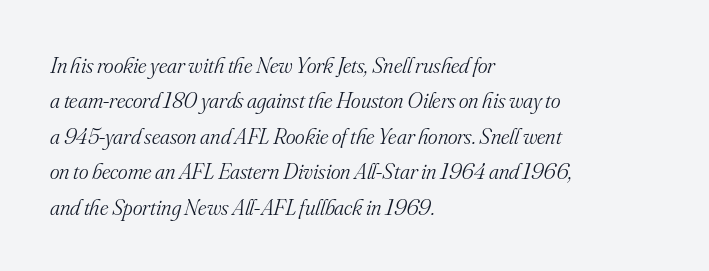
{"italic": "yes", "lean": "right", "slant_degrees": 16, "bold": "no", "underline": "no", "align": "left", "line_spacing": "normal", "line_spacing_ratio": 1.54, "letter_spacing": "normal", "letter_spacing_em": 0.0, "glyph_px": 23}
